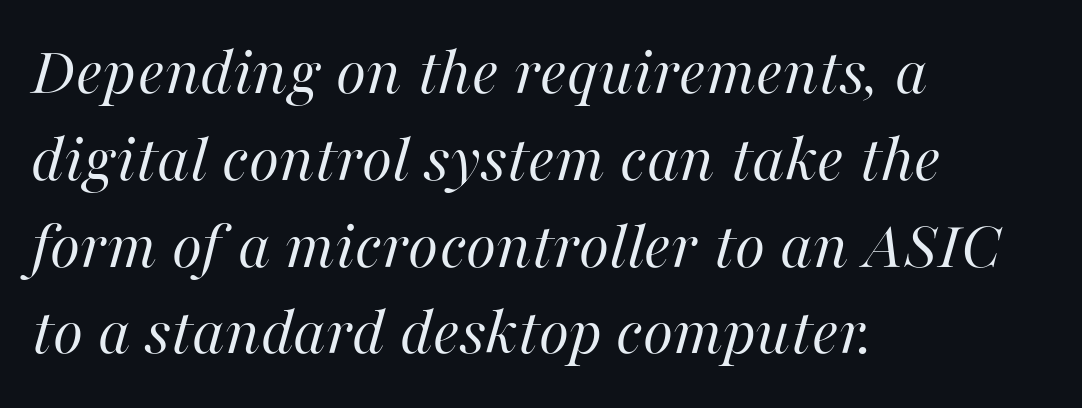
You could not count columns in this text — the font is proportionally spaced. Inter-character spacing is left at the font's built-in metrics. Teacher's note: observe the even left margin — that is flush-left alignment. Lines of text with bare space underneath. The weight would be labelled regular, book, light, or lighter still. Quick note: italic.
